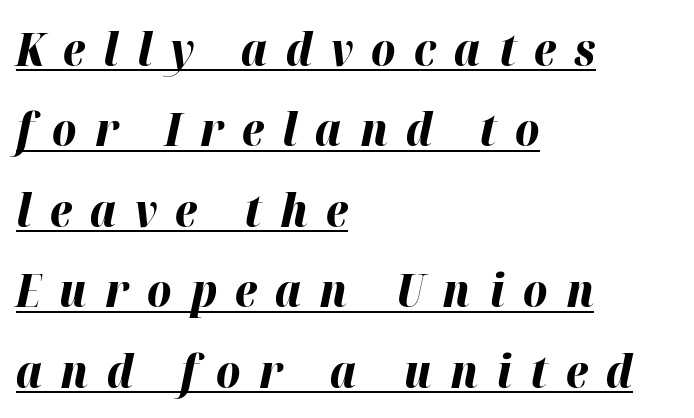
The image shows 46 px bold type, italic (leaning right); set left-aligned, line spacing 1.75x, unusually wide letter spacing (+0.4 em), underlined; high stroke contrast and a medium x-height.
